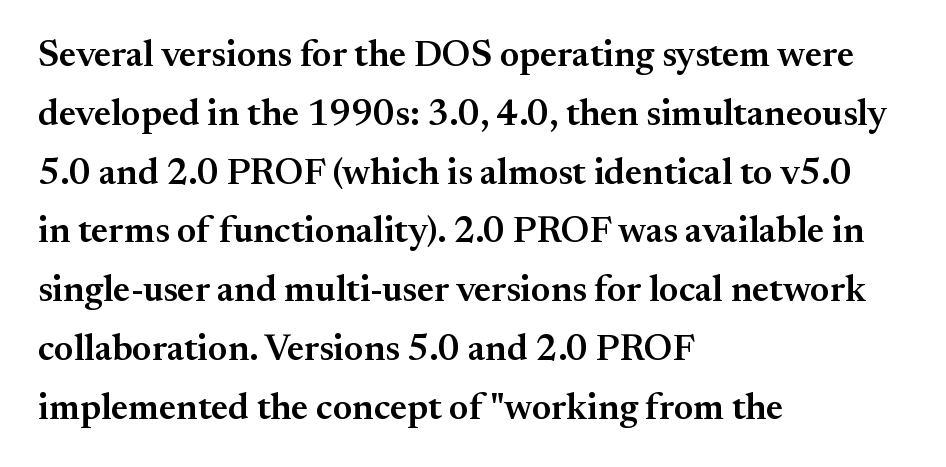
The image shows 37 px semibold serif type, upright; set left-aligned, normal line spacing (1.59x), normal letter spacing, not underlined; medium stroke contrast and a small x-height.
